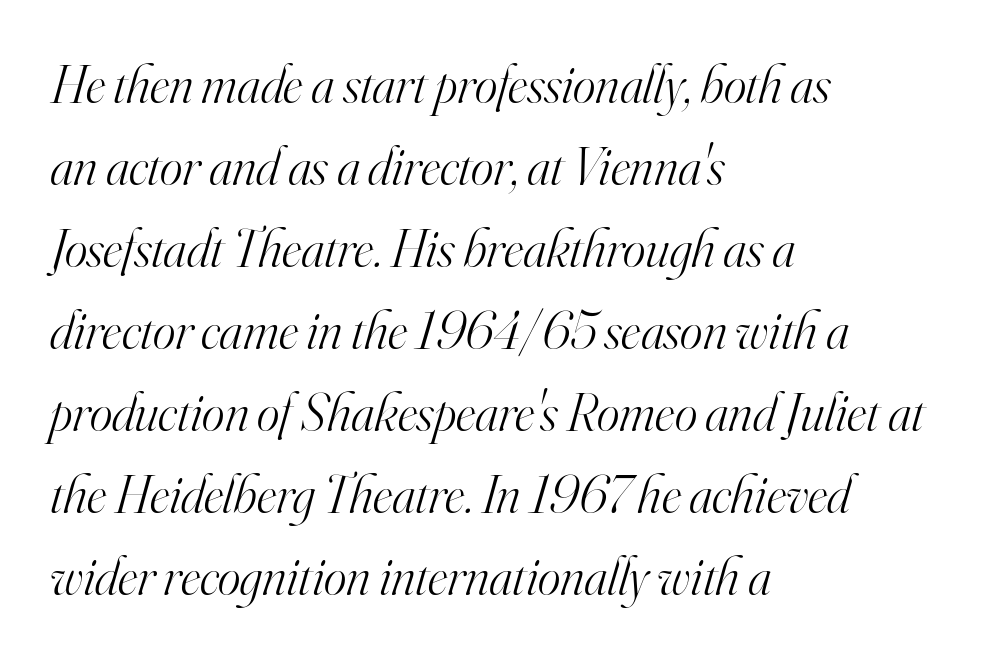
Q: Is the text bold? A: No.
Q: Is the text italic (slanted)? A: Yes, it leans right by about 16 degrees.
Q: Is the typeface a serif or a sans-serif typeface? A: Serif.
Q: Is the text underlined? A: No.
Q: How is the paragraph aligned? A: Left-aligned.
Q: Is the spacing between letters normal or unusually wide? A: Normal.
Q: Is the spacing between lines tight, normal or loose? A: Normal.
Q: Width (condensed, normal, or wide)? A: Normal.
Q: Stroke contrast? A: High.
Q: x-height? A: Small.
Q: Monospaced? A: No.
